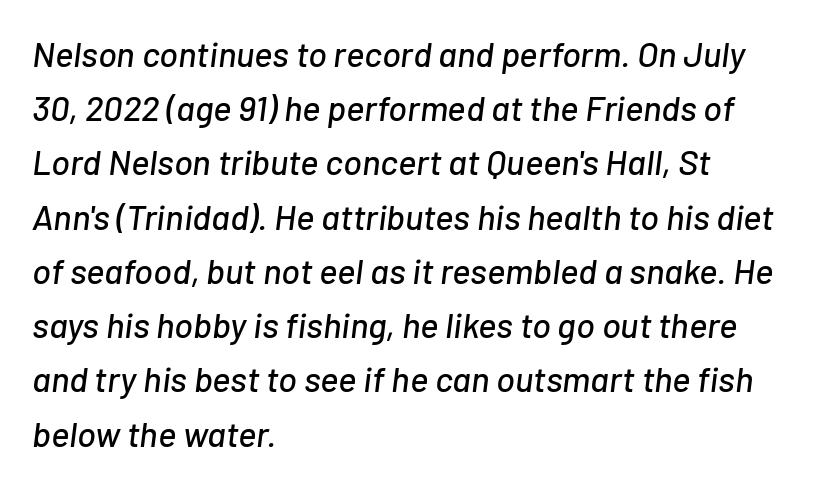
{"italic": "yes", "lean": "right", "slant_degrees": 7, "width": "normal", "stroke_contrast": "low", "x_height": "medium", "monospaced": "no", "underline": "no", "align": "left", "line_spacing": "normal", "line_spacing_ratio": 1.55, "letter_spacing": "normal", "letter_spacing_em": 0.0, "glyph_px": 35}
